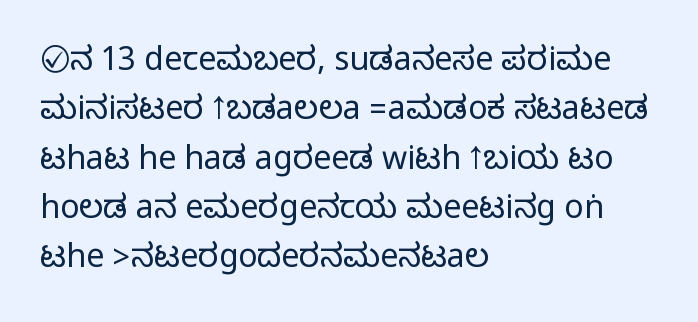
The image shows 32 px condensed sans-serif type, upright; set left-aligned, normal line spacing (1.54x), normal letter spacing, not underlined; medium stroke contrast.
